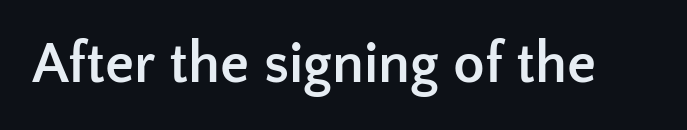
The image shows 58 px semibold sans-serif type, upright; set normal letter spacing, not underlined; low stroke contrast and a medium x-height.
